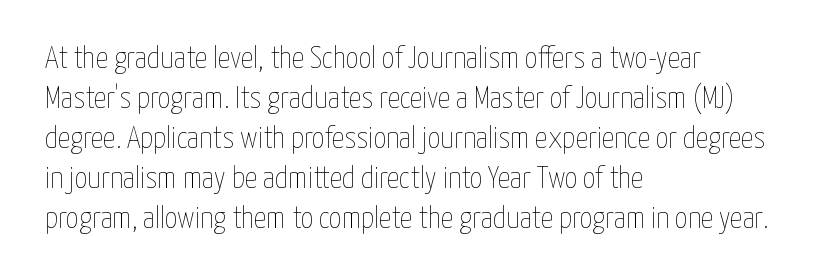
The image shows 31 px thin, condensed type, upright; set left-aligned, normal line spacing (1.29x), normal letter spacing, not underlined; low stroke contrast and a medium x-height.
